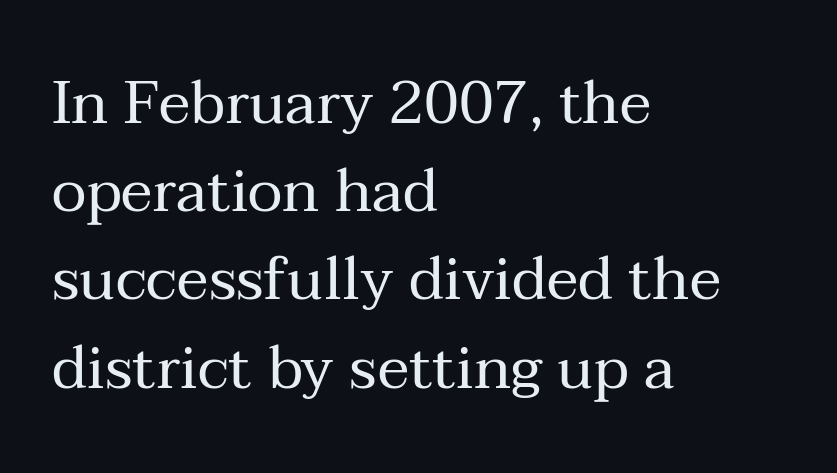
Q: Is the text bold? A: No.
Q: Is the text italic (slanted)? A: No, it is upright.
Q: Is the typeface a serif or a sans-serif typeface? A: Serif.
Q: Is the text underlined? A: No.
Q: How is the paragraph aligned? A: Left-aligned.
Q: Is the spacing between letters normal or unusually wide? A: Normal.
Q: Is the spacing between lines tight, normal or loose? A: Normal.
Q: Width (condensed, normal, or wide)? A: Normal.
Q: Stroke contrast? A: Medium.
Q: x-height? A: Medium.
Q: Monospaced? A: No.
